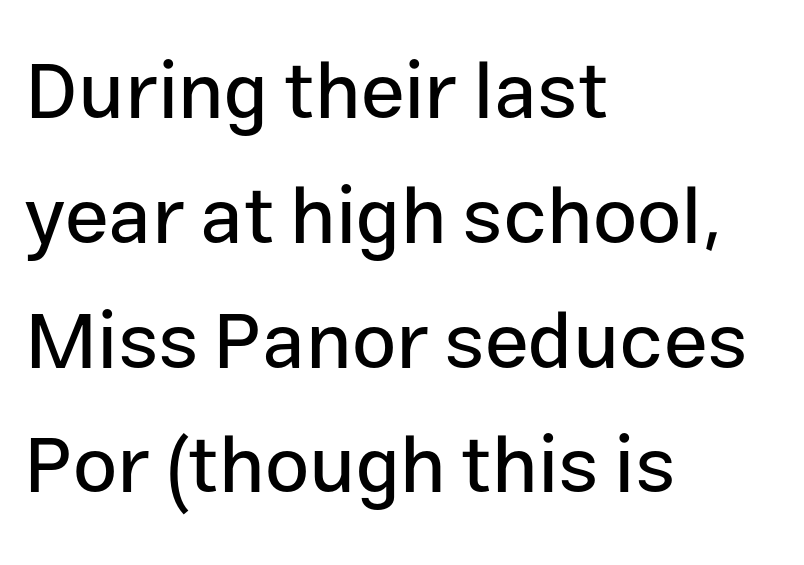
Q: Is the text italic (slanted)? A: No, it is upright.
Q: Is the typeface a serif or a sans-serif typeface? A: Sans-serif.
Q: Is the text underlined? A: No.
Q: How is the paragraph aligned? A: Left-aligned.
Q: Is the spacing between letters normal or unusually wide? A: Normal.
Q: Is the spacing between lines tight, normal or loose? A: Normal.
Q: Width (condensed, normal, or wide)? A: Normal.
Q: Stroke contrast? A: Low.
Q: x-height? A: Medium.
Q: Monospaced? A: No.
